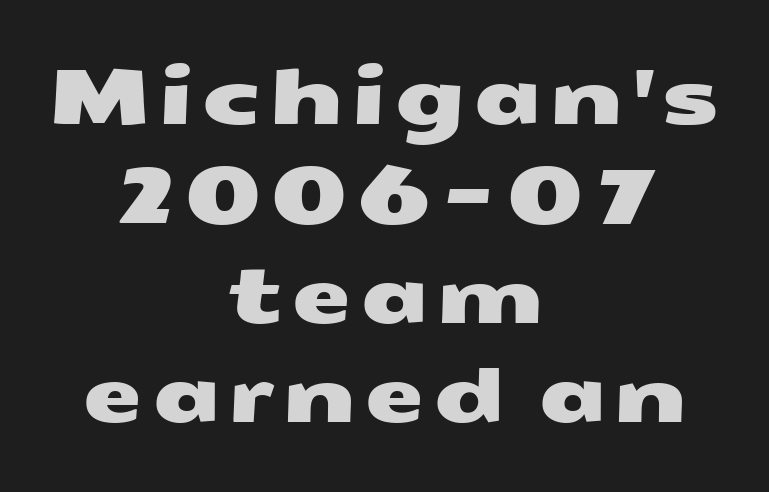
The image shows 77 px wide sans-serif type; set centered, normal line spacing (1.29x), not underlined; medium stroke contrast and a medium x-height.
